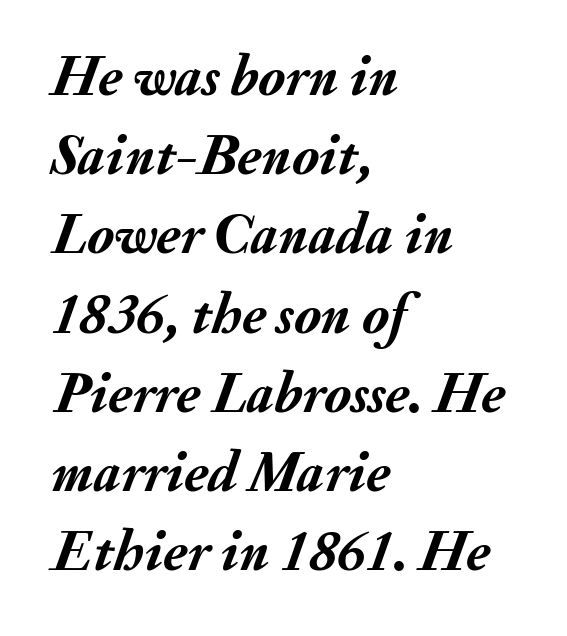
The image shows 57 px semibold type, italic (leaning right); set left-aligned, normal line spacing (1.39x), normal letter spacing, not underlined; medium stroke contrast and a small x-height.
